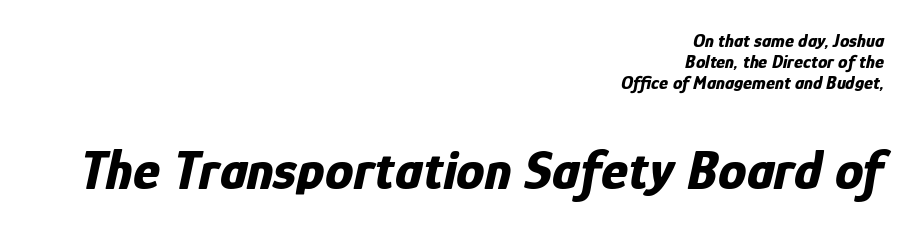
Q: Is the text bold? A: Yes.
Q: Is the text italic (slanted)? A: Yes, it leans right by about 12 degrees.
Q: Is the text underlined? A: No.
Q: How is the paragraph aligned? A: Right-aligned.
Q: Is the spacing between letters normal or unusually wide? A: Normal.
Q: Is the spacing between lines tight, normal or loose? A: Tight.
Q: Which block of text is set in a larger size, the first (top) or the second (bottom)? A: The second (bottom) one.
Q: Width (condensed, normal, or wide)? A: Condensed.
Q: Stroke contrast? A: Low.
Q: x-height? A: Medium.
Q: Monospaced? A: No.
